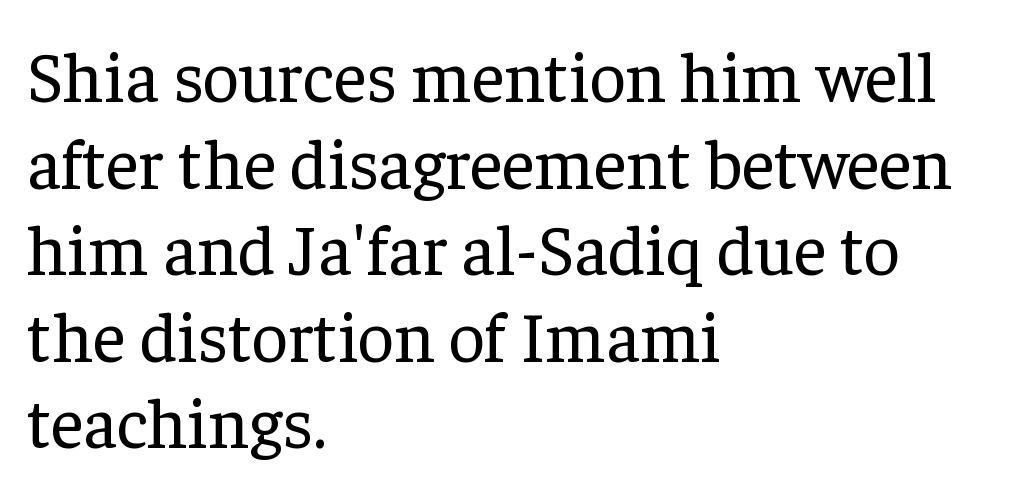
The image shows 71 px regular-weight serif type, upright; set left-aligned, line spacing 1.22x, normal letter spacing, not underlined; low stroke contrast and a medium x-height.
